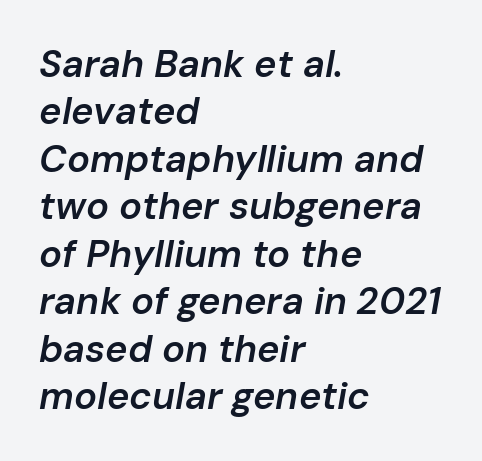
{"italic": "yes", "lean": "right", "slant_degrees": 10, "bold": "semi", "weight": "semibold", "width": "normal", "stroke_contrast": "low", "x_height": "medium", "monospaced": "no", "underline": "no", "align": "left", "line_spacing": "normal", "line_spacing_ratio": 1.25, "letter_spacing": "normal", "letter_spacing_em": 0.0, "glyph_px": 38}
